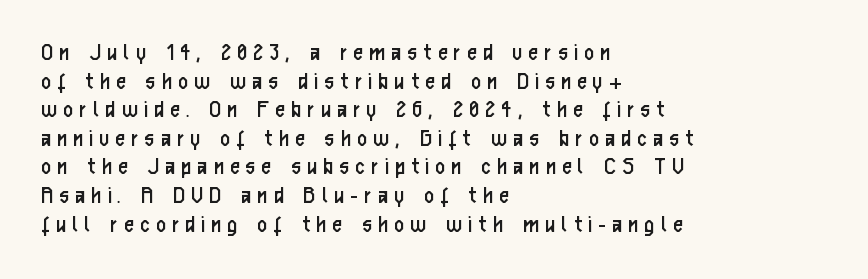
Q: Is the text bold? A: No.
Q: Is the text italic (slanted)? A: No, it is upright.
Q: Is the text underlined? A: No.
Q: How is the paragraph aligned? A: Left-aligned.
Q: Is the spacing between letters normal or unusually wide? A: Unusually wide.
Q: Is the spacing between lines tight, normal or loose? A: Tight.
